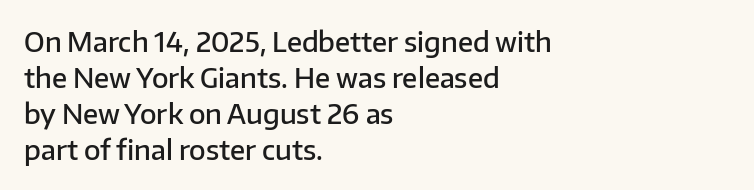
Q: Is the text bold? A: Semi-bold.
Q: Is the text italic (slanted)? A: No, it is upright.
Q: Is the text underlined? A: No.
Q: How is the paragraph aligned? A: Left-aligned.
Q: Is the spacing between letters normal or unusually wide? A: Normal.
Q: Is the spacing between lines tight, normal or loose? A: Normal.
